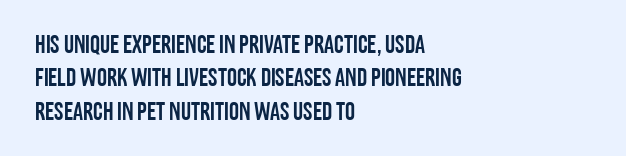
The image shows 25 px text type, upright; set left-aligned, normal line spacing (1.34x), normal letter spacing, not underlined.
